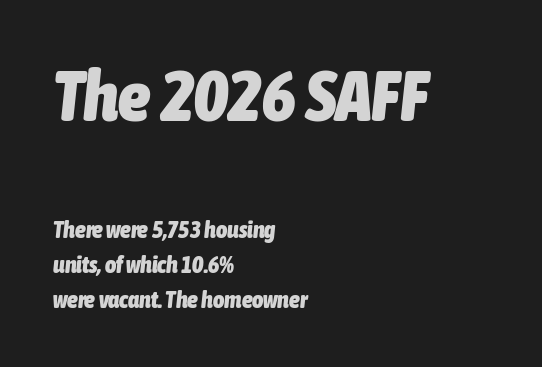
{"italic": "yes", "lean": "right", "slant_degrees": 6, "bold": "yes", "weight": "heavy", "width": "condensed", "stroke_contrast": "low", "x_height": "medium", "monospaced": "no", "underline": "no", "align": "left", "line_spacing": "normal", "line_spacing_ratio": 1.45, "letter_spacing": "normal", "letter_spacing_em": 0.0, "larger_block": "first", "size_ratio": 3.0, "glyph_px": 72}
